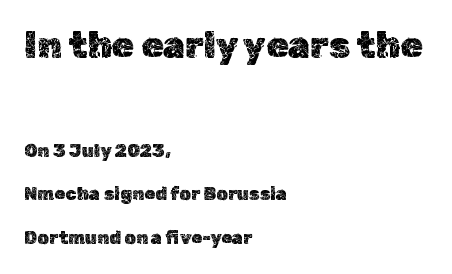
Q: Is the text italic (slanted)? A: No, it is upright.
Q: Is the text underlined? A: No.
Q: How is the paragraph aligned? A: Left-aligned.
Q: Is the spacing between letters normal or unusually wide? A: Normal.
Q: Is the spacing between lines tight, normal or loose? A: Loose.
Q: Which block of text is set in a larger size, the first (top) or the second (bottom)? A: The first (top) one.
Q: Width (condensed, normal, or wide)? A: Normal.
Q: x-height? A: Medium.
Q: Monospaced? A: No.
